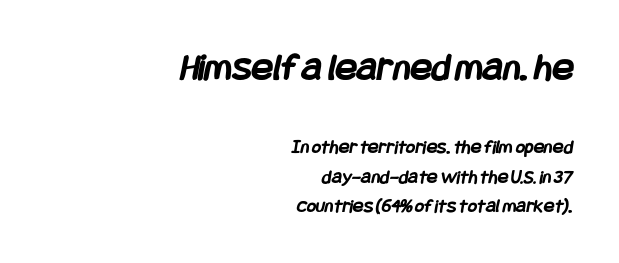
{"serif": "no", "bold": "yes", "weight": "semibold", "width": "condensed", "stroke_contrast": "low", "x_height": "large", "underline": "no", "align": "right", "line_spacing": "normal", "line_spacing_ratio": 1.46, "letter_spacing": "normal", "letter_spacing_em": 0.0, "larger_block": "first", "size_ratio": 2.0, "glyph_px": 40}
